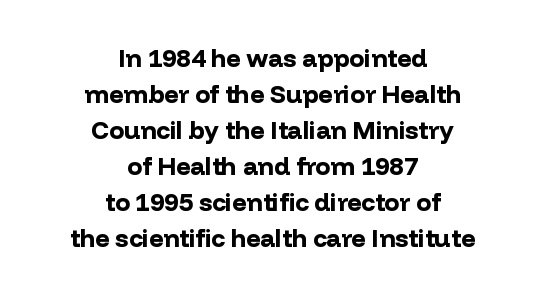
{"italic": "no", "bold": "yes", "underline": "no", "align": "center", "line_spacing": "normal", "line_spacing_ratio": 1.44, "letter_spacing": "normal", "letter_spacing_em": 0.0, "glyph_px": 25}
